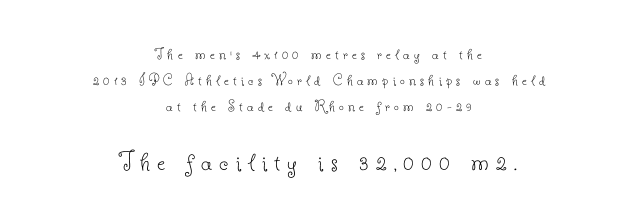
{"serif": "yes", "italic": "no", "bold": "no", "weight": "thin", "width": "normal", "stroke_contrast": "low", "x_height": "small", "monospaced": "no", "underline": "no", "align": "center", "line_spacing": "normal", "line_spacing_ratio": 1.53, "letter_spacing": "wide", "letter_spacing_em": 0.25, "larger_block": "second", "size_ratio": 1.71, "glyph_px": 29}
